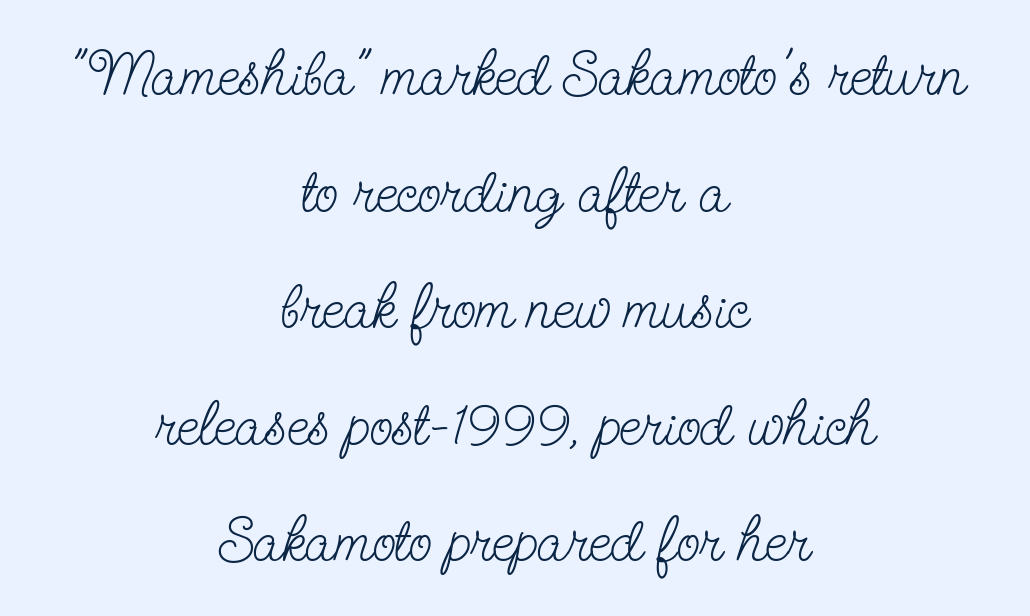
{"serif": "yes", "bold": "no", "weight": "light", "width": "condensed", "stroke_contrast": "low", "x_height": "small", "monospaced": "no", "underline": "no", "align": "center", "line_spacing_ratio": 1.88, "letter_spacing": "normal", "letter_spacing_em": 0.0, "glyph_px": 62}
